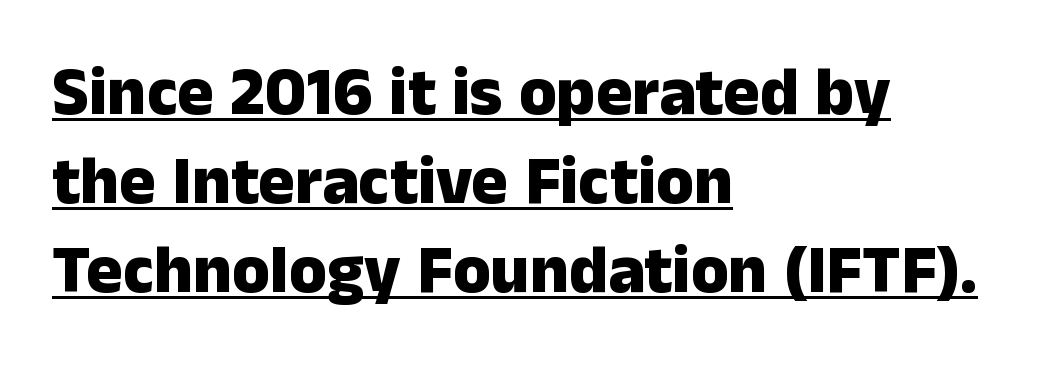
Q: Is the text bold? A: Yes.
Q: Is the text italic (slanted)? A: No, it is upright.
Q: Is the typeface a serif or a sans-serif typeface? A: Sans-serif.
Q: Is the text underlined? A: Yes.
Q: How is the paragraph aligned? A: Left-aligned.
Q: Is the spacing between letters normal or unusually wide? A: Normal.
Q: Is the spacing between lines tight, normal or loose? A: Normal.
Q: Width (condensed, normal, or wide)? A: Normal.
Q: Stroke contrast? A: Low.
Q: x-height? A: Medium.
Q: Monospaced? A: No.
